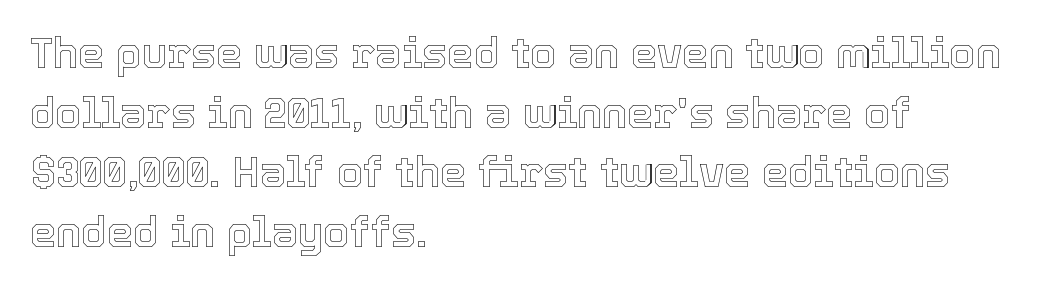
The image shows 42 px text type, upright; set left-aligned, normal line spacing (1.42x), normal letter spacing, not underlined; a medium x-height.
